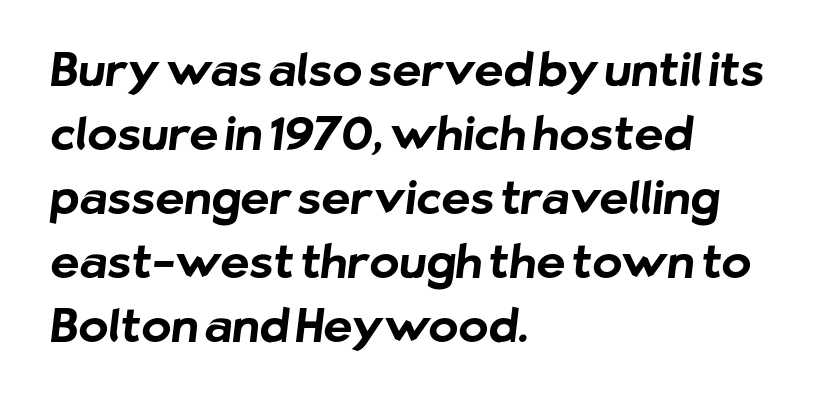
The image shows 45 px bold sans-serif type; set left-aligned, normal line spacing (1.42x), normal letter spacing, not underlined; low stroke contrast and a medium x-height.
